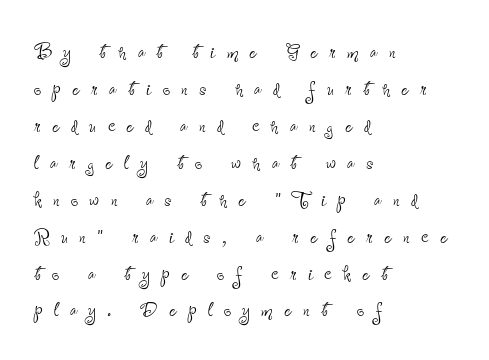
One-word summary of the alignment: left. A typesetter would call this leading conventional body-copy spacing. The gap between lines stays unmarked. The line texture is sparse and dotted thanks to wide tracking.
